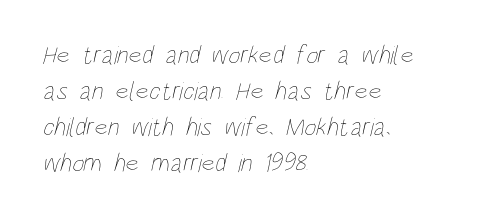
{"bold": "no", "underline": "no", "align": "left", "line_spacing": "normal", "line_spacing_ratio": 1.39, "letter_spacing": "normal", "letter_spacing_em": 0.0, "glyph_px": 26}
